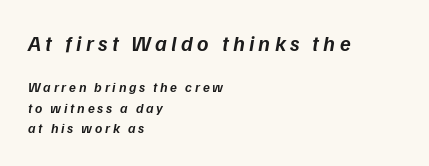
{"italic": "yes", "lean": "right", "slant_degrees": 9, "bold": "semi", "underline": "no", "align": "left", "line_spacing": "normal", "line_spacing_ratio": 1.45, "larger_block": "first", "size_ratio": 1.57, "glyph_px": 22}
